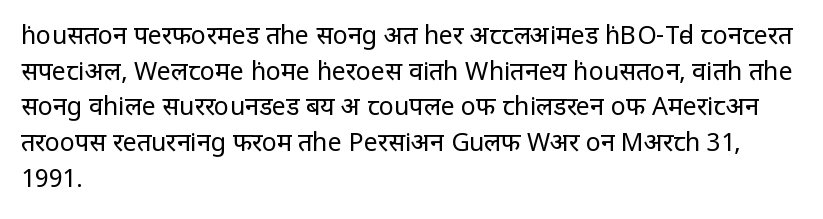
Q: Is the text bold? A: No.
Q: Is the text italic (slanted)? A: No, it is upright.
Q: Is the text underlined? A: No.
Q: How is the paragraph aligned? A: Left-aligned.
Q: Is the spacing between letters normal or unusually wide? A: Normal.
Q: Is the spacing between lines tight, normal or loose? A: Normal.
